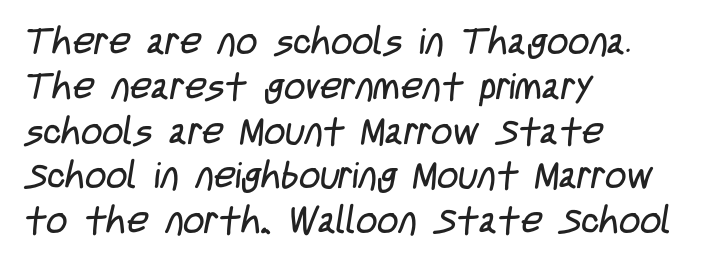
The image shows 37 px regular-weight, condensed sans-serif type; set left-aligned, line spacing 1.21x, normal letter spacing, not underlined; low stroke contrast and a large x-height.
